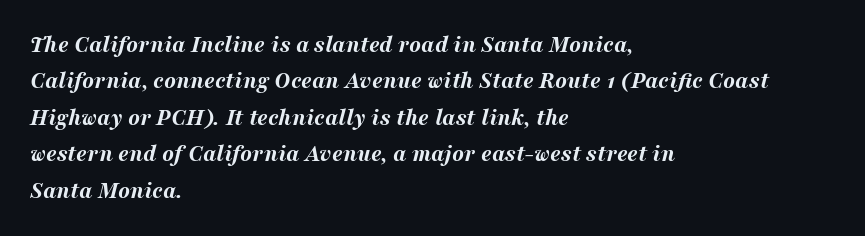
{"italic": "yes", "lean": "right", "slant_degrees": 16, "bold": "yes", "underline": "no", "align": "left", "line_spacing": "normal", "line_spacing_ratio": 1.52, "letter_spacing": "normal", "letter_spacing_em": 0.0, "glyph_px": 24}
